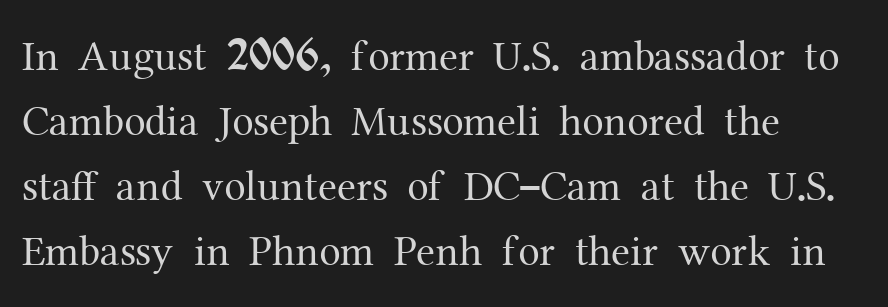
Leftover space on each line is placed entirely after the last word. Serif or sans? Serif — the stroke terminals have little feet. The line-height multiplier appears to be the usual default. Spacing verdict: proportional, widths tailored to each character. No letter is thick-stroked: the sample isn't bold. Glance below the letters and you will spot only blank space.
